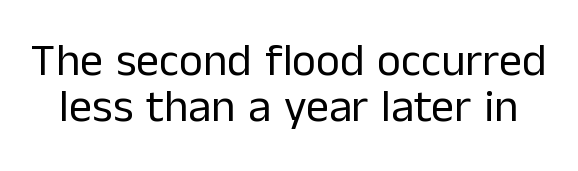
{"serif": "no", "italic": "no", "bold": "no", "weight": "regular", "width": "normal", "stroke_contrast": "low", "x_height": "medium", "monospaced": "no", "underline": "no", "line_spacing": "tight", "line_spacing_ratio": 1.01, "letter_spacing": "normal", "letter_spacing_em": 0.0, "glyph_px": 46}
